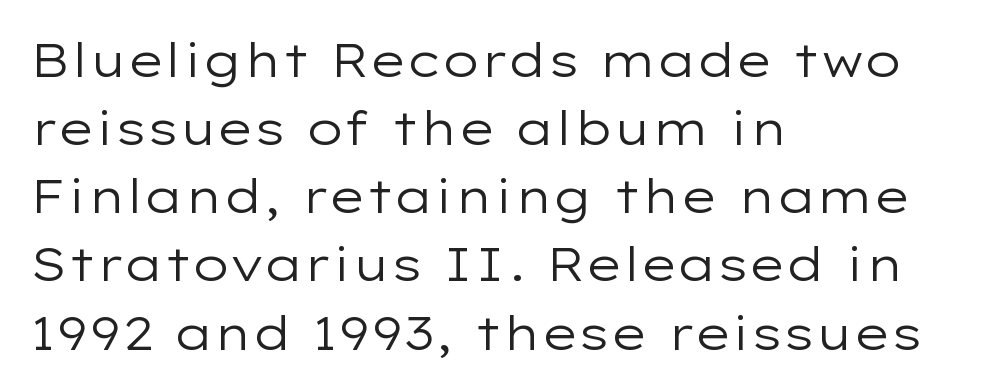
Quick note: underline off. The paragraph shown leans on its left margin. Nobody touched the tracking dial on this one. The strokes carry an ordinary text weight at most.
